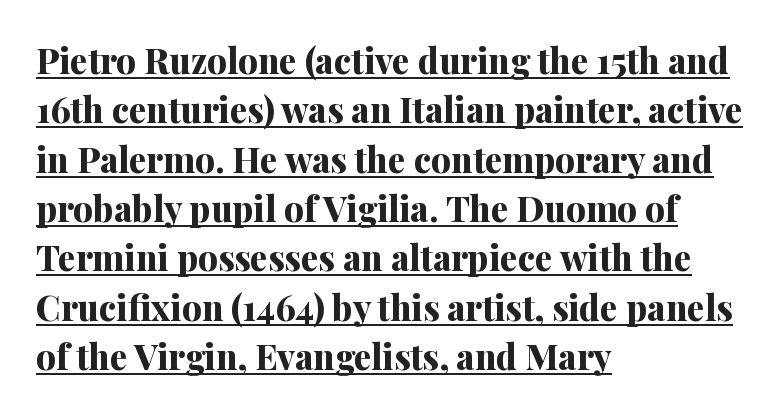
The face used here appears with an underline applied. This is heavy type, rendered in bold. Look at the tracking — it's just the regular setting, nothing added. The face used here is proportionally spaced, like ordinary book or web type. The text block is weighted toward the left margin, trailing off unevenly rightward. To sum up the face: it has serifs.
